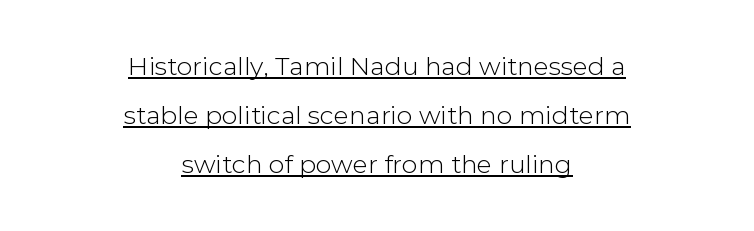
The passage shown is underscored from start to finish. It's the straight-up-and-down kind of type. Standard letterfit; no display-style spreading of the glyphs. The whitespace from short lines is split evenly between both sides. Airy leading.
